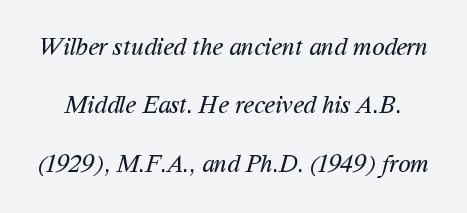
The letters sit at their default tracking, neither squeezed nor spread. Stroke mass is kept to a normal reading level or below. Lines of text with bare space underneath. You could fit nearly another row in the gap between these rows.
